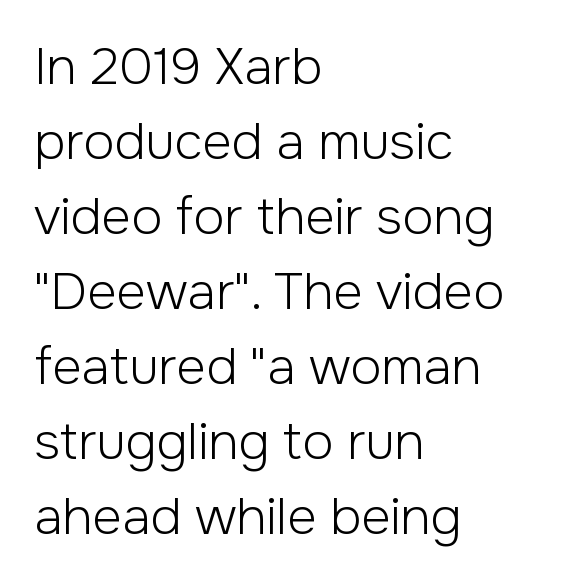
Q: Is the text bold? A: No.
Q: Is the text italic (slanted)? A: No, it is upright.
Q: Is the typeface a serif or a sans-serif typeface? A: Sans-serif.
Q: Is the text underlined? A: No.
Q: How is the paragraph aligned? A: Left-aligned.
Q: Is the spacing between letters normal or unusually wide? A: Normal.
Q: Is the spacing between lines tight, normal or loose? A: Normal.
Q: Width (condensed, normal, or wide)? A: Normal.
Q: Stroke contrast? A: Low.
Q: x-height? A: Medium.
Q: Monospaced? A: No.
